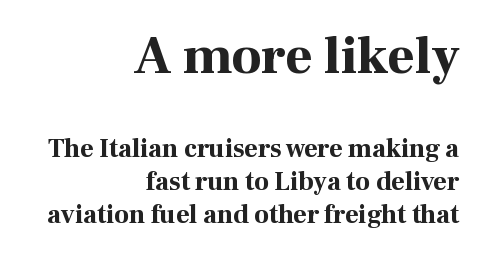
Little horizontal feet cap the strokes, marking this as serif type. Honestly, there is no underline to notice here at all. Notice how the passage keeps a crisp vertical edge on the right only. Leading: standard.
